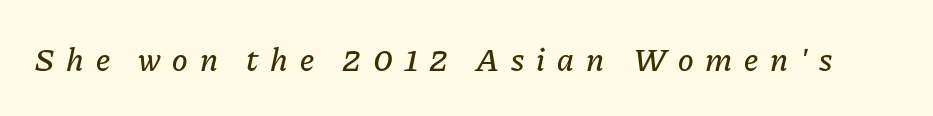
The image shows 33 px text type, italic (leaning right); set unusually wide letter spacing (+0.36 em), not underlined; low stroke contrast and a medium x-height.
